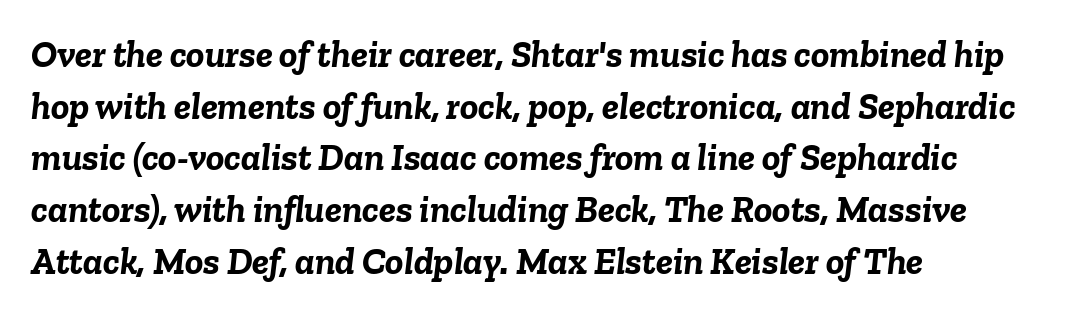
Q: Is the text bold? A: Yes.
Q: Is the text italic (slanted)? A: Yes, it leans right by about 6 degrees.
Q: Is the text underlined? A: No.
Q: How is the paragraph aligned? A: Left-aligned.
Q: Is the spacing between letters normal or unusually wide? A: Normal.
Q: Is the spacing between lines tight, normal or loose? A: Normal.
Q: Width (condensed, normal, or wide)? A: Normal.
Q: Stroke contrast? A: Low.
Q: x-height? A: Medium.
Q: Monospaced? A: No.
